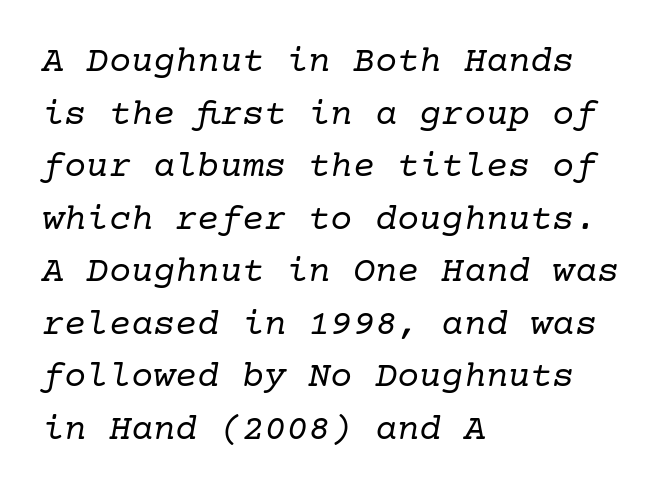
Q: Is the text bold? A: No.
Q: Is the text italic (slanted)? A: Yes, it leans right by about 10 degrees.
Q: Is the typeface a serif or a sans-serif typeface? A: Serif.
Q: Is the text underlined? A: No.
Q: How is the paragraph aligned? A: Left-aligned.
Q: Is the spacing between letters normal or unusually wide? A: Normal.
Q: Is the spacing between lines tight, normal or loose? A: Normal.
Q: Width (condensed, normal, or wide)? A: Normal.
Q: Stroke contrast? A: Low.
Q: x-height? A: Medium.
